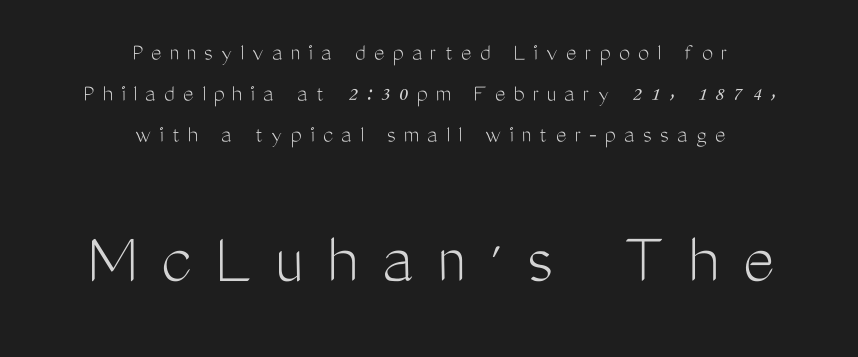
Q: Is the text bold? A: No.
Q: Is the text italic (slanted)? A: No, it is upright.
Q: Is the typeface a serif or a sans-serif typeface? A: Sans-serif.
Q: Is the text underlined? A: No.
Q: How is the paragraph aligned? A: Centered.
Q: Is the spacing between letters normal or unusually wide? A: Unusually wide.
Q: Is the spacing between lines tight, normal or loose? A: Normal.
Q: Which block of text is set in a larger size, the first (top) or the second (bottom)? A: The second (bottom) one.
Q: Width (condensed, normal, or wide)? A: Condensed.
Q: Stroke contrast? A: Medium.
Q: x-height? A: Medium.
Q: Monospaced? A: No.
